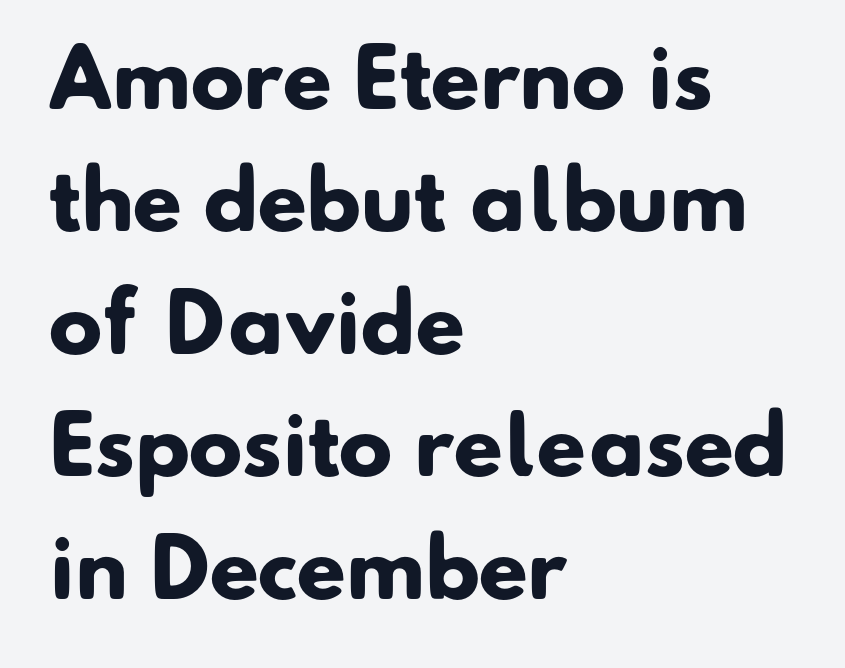
Think of a printed novel: that variable character pitch is what you see here. Summary of vertical rhythm: regular, with standard interline spacing. The baseline area is clear. Is the block centered? No — it sits flush against the left margin.
